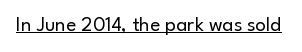
{"italic": "no", "bold": "no", "underline": "yes", "letter_spacing": "normal", "letter_spacing_em": 0.0, "glyph_px": 21}
